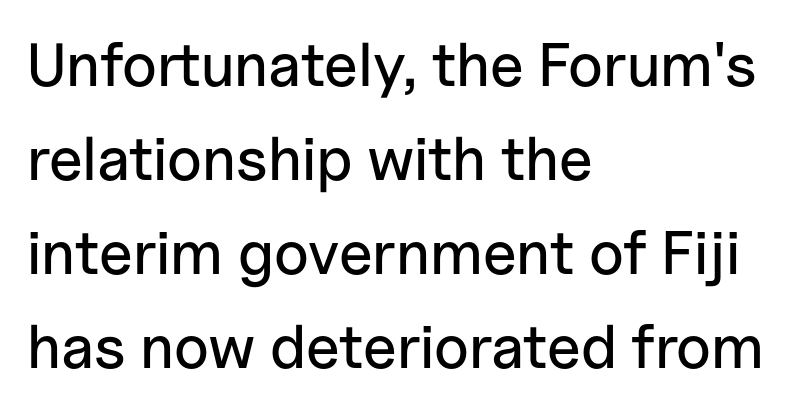
The image shows 61 px sans-serif type, upright; set left-aligned, normal line spacing (1.54x), normal letter spacing, not underlined; low stroke contrast and a medium x-height.
